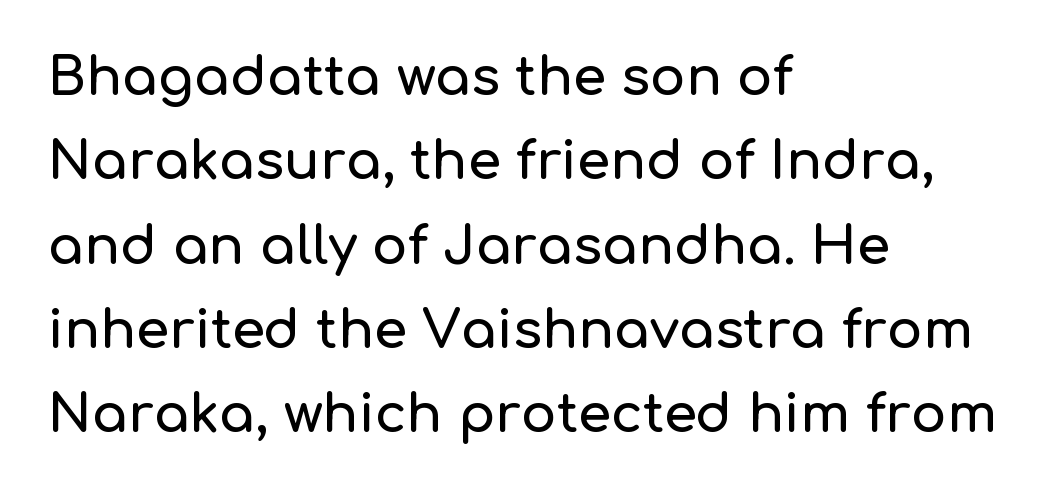
Q: Is the text italic (slanted)? A: No, it is upright.
Q: Is the typeface a serif or a sans-serif typeface? A: Sans-serif.
Q: Is the text underlined? A: No.
Q: How is the paragraph aligned? A: Left-aligned.
Q: Is the spacing between letters normal or unusually wide? A: Normal.
Q: Is the spacing between lines tight, normal or loose? A: Normal.
Q: Width (condensed, normal, or wide)? A: Normal.
Q: Stroke contrast? A: Low.
Q: x-height? A: Medium.
Q: Monospaced? A: No.
